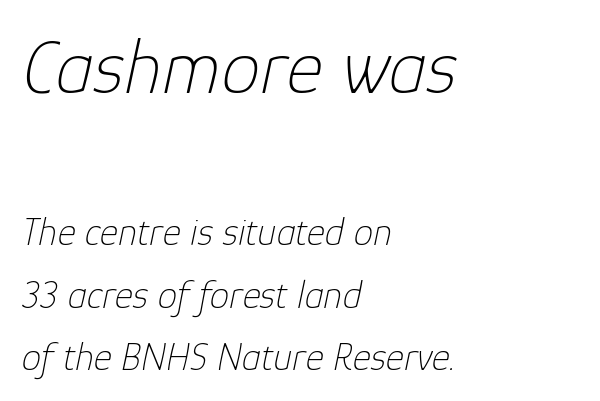
{"italic": "yes", "lean": "right", "slant_degrees": 12, "bold": "no", "weight": "thin", "width": "normal", "stroke_contrast": "low", "x_height": "medium", "monospaced": "no", "underline": "no", "align": "left", "line_spacing": "normal", "line_spacing_ratio": 1.6, "letter_spacing": "normal", "letter_spacing_em": 0.0, "larger_block": "first", "size_ratio": 2.0, "glyph_px": 78}
